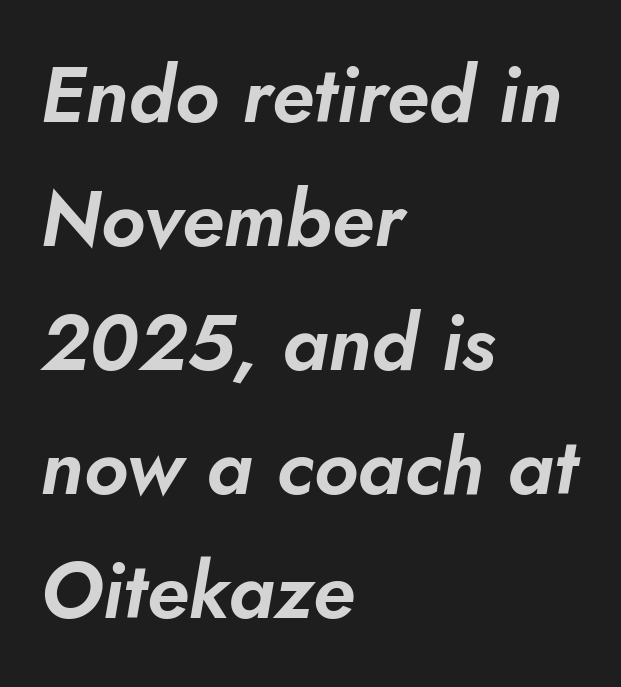
Q: Is the text italic (slanted)? A: Yes, it leans right by about 10 degrees.
Q: Is the text underlined? A: No.
Q: How is the paragraph aligned? A: Left-aligned.
Q: Is the spacing between letters normal or unusually wide? A: Normal.
Q: Is the spacing between lines tight, normal or loose? A: Normal.
Q: Width (condensed, normal, or wide)? A: Normal.
Q: Stroke contrast? A: Low.
Q: x-height? A: Small.
Q: Monospaced? A: No.
